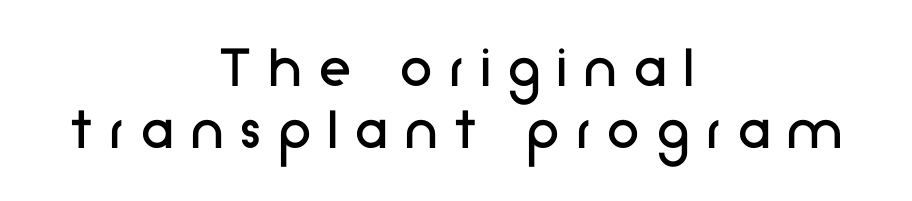
The image shows 65 px regular-weight sans-serif type, upright; set centered, tight line spacing (0.95x), unusually wide letter spacing (+0.27 em), not underlined; low stroke contrast and a medium x-height.
